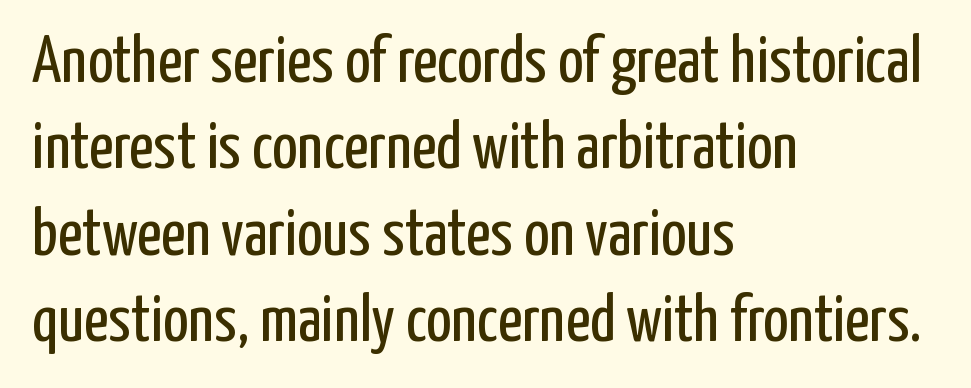
Q: Is the text bold? A: No.
Q: Is the text italic (slanted)? A: No, it is upright.
Q: Is the typeface a serif or a sans-serif typeface? A: Sans-serif.
Q: Is the text underlined? A: No.
Q: How is the paragraph aligned? A: Left-aligned.
Q: Is the spacing between letters normal or unusually wide? A: Normal.
Q: Is the spacing between lines tight, normal or loose? A: Normal.
Q: Width (condensed, normal, or wide)? A: Condensed.
Q: Stroke contrast? A: Low.
Q: x-height? A: Medium.
Q: Monospaced? A: No.
